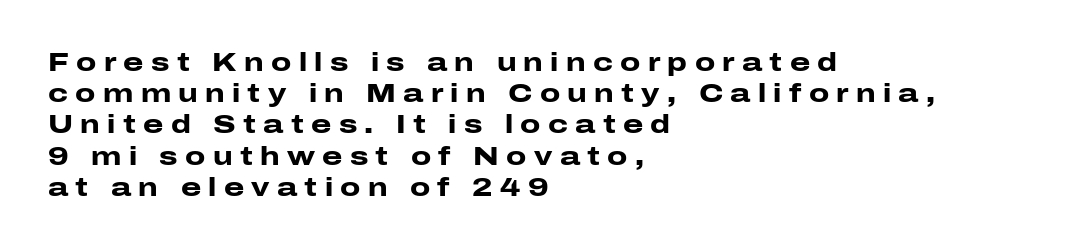
Summary of weight: heavy, a full bold. If you drew a ruler down the left edge, every line would touch it. If you drew a line through each stem, it would be perfectly vertical. Decoration check: the copy has no underline. The face used here is rendered with a markedly widened letterfit.
